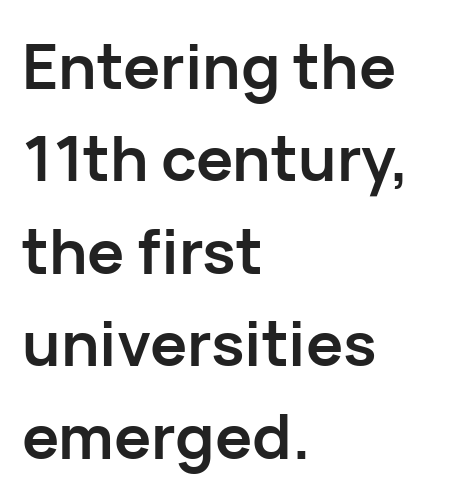
Look at the bottom of the vertical strokes: they stop flat, with no serifs. Default kerning and tracking; the words read as compact shapes. Reading down the block, your eye returns to a fixed left position each line. Proportional: the letters do not fall into vertical columns. The glyphs have the mass of a bold cut. Compared with typical paragraphs, the rows here are spaced about the same.
